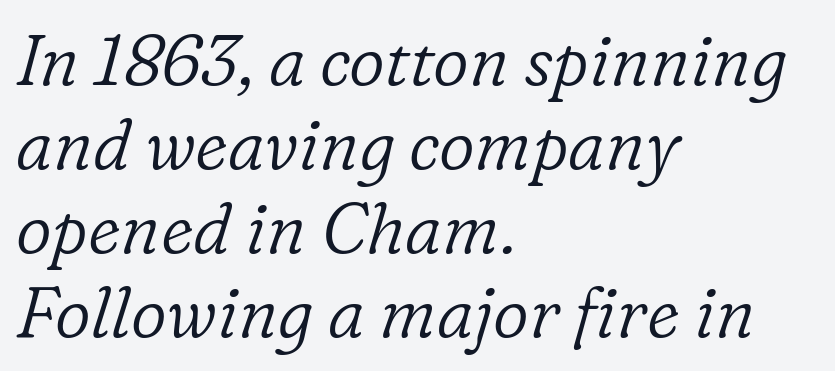
Examine the stroke ends and you'll spot serifs. The line texture is even and compact thanks to regular tracking. Here the designer chose a conventional face with non-uniform glyph widths. This rendering uses left alignment, leaving the right contour irregular. Anything drawn beneath the words? Only blank space.
